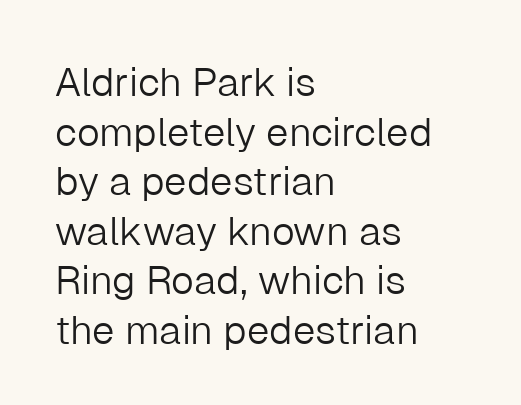
{"serif": "no", "italic": "no", "bold": "no", "weight": "light", "width": "normal", "stroke_contrast": "low", "x_height": "medium", "monospaced": "no", "underline": "no", "align": "left", "line_spacing_ratio": 1.24, "letter_spacing": "normal", "letter_spacing_em": 0.0, "glyph_px": 40}
